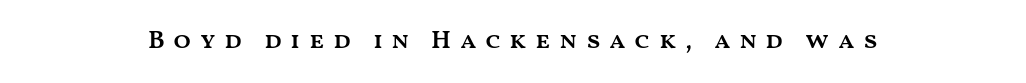
{"italic": "no", "bold": "semi", "underline": "no", "align": "center", "letter_spacing": "wide", "letter_spacing_em": 0.32, "glyph_px": 26}
